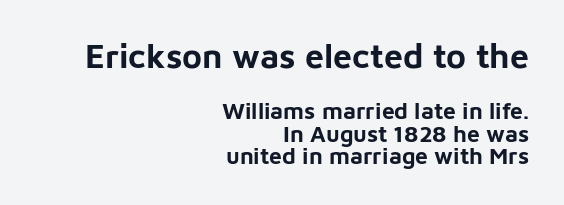
Q: Is the text bold? A: Yes.
Q: Is the text italic (slanted)? A: No, it is upright.
Q: Is the typeface a serif or a sans-serif typeface? A: Sans-serif.
Q: Is the text underlined? A: No.
Q: How is the paragraph aligned? A: Right-aligned.
Q: Is the spacing between letters normal or unusually wide? A: Normal.
Q: Is the spacing between lines tight, normal or loose? A: Tight.
Q: Which block of text is set in a larger size, the first (top) or the second (bottom)? A: The first (top) one.
Q: Width (condensed, normal, or wide)? A: Normal.
Q: Stroke contrast? A: Low.
Q: x-height? A: Medium.
Q: Monospaced? A: No.
